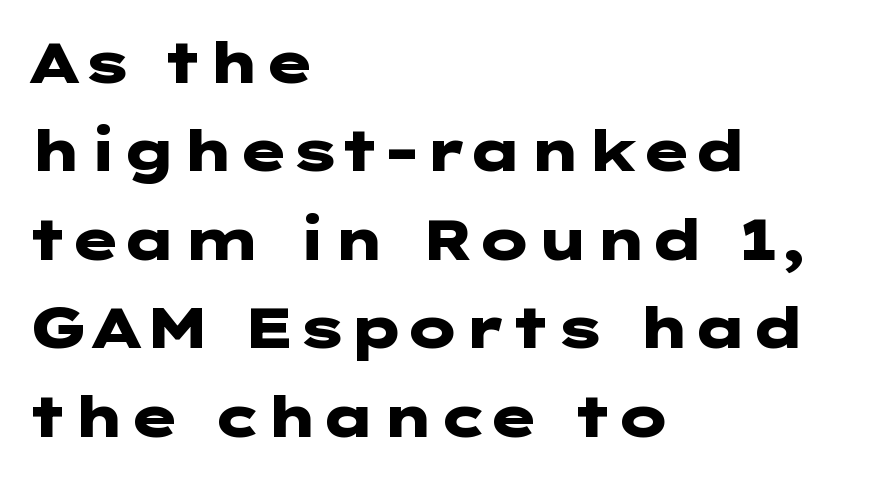
The image shows 56 px heavy, wide sans-serif type, upright; set left-aligned, normal line spacing (1.58x), normal letter spacing, not underlined; low stroke contrast and a medium x-height.
